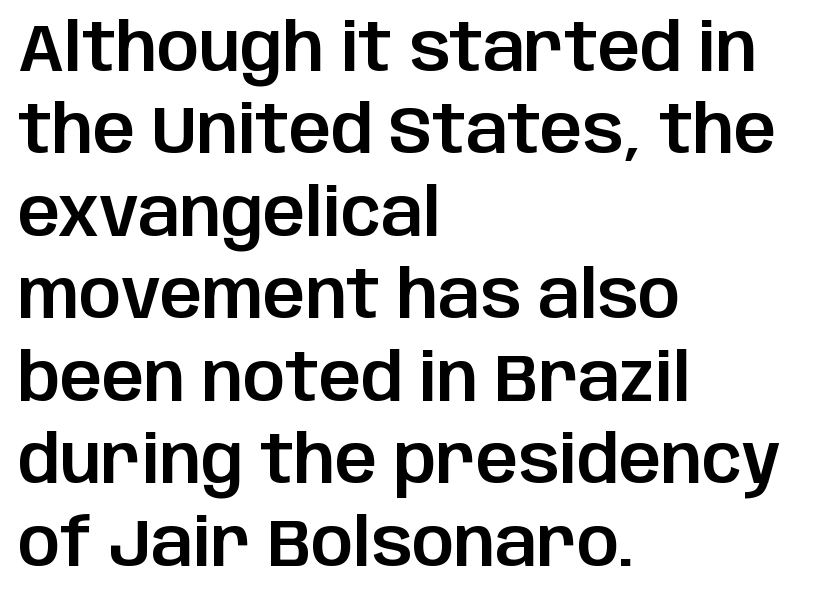
{"serif": "no", "italic": "no", "width": "normal", "stroke_contrast": "low", "x_height": "large", "monospaced": "no", "underline": "no", "align": "left", "line_spacing": "normal", "line_spacing_ratio": 1.25, "letter_spacing": "normal", "letter_spacing_em": 0.0, "glyph_px": 66}
